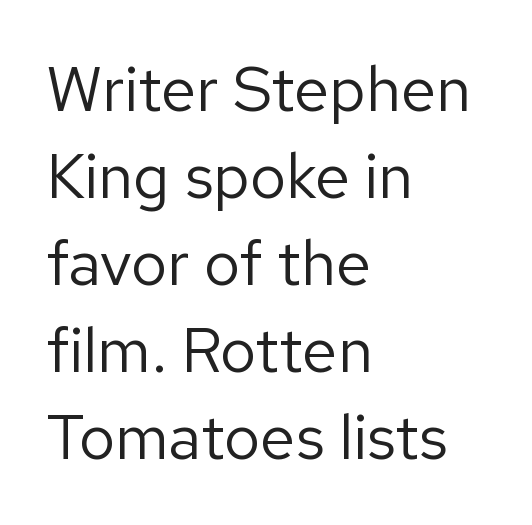
{"serif": "no", "italic": "no", "bold": "no", "weight": "regular", "width": "normal", "stroke_contrast": "low", "x_height": "medium", "monospaced": "no", "underline": "no", "align": "left", "line_spacing": "normal", "line_spacing_ratio": 1.38, "letter_spacing": "normal", "letter_spacing_em": 0.0, "glyph_px": 63}
